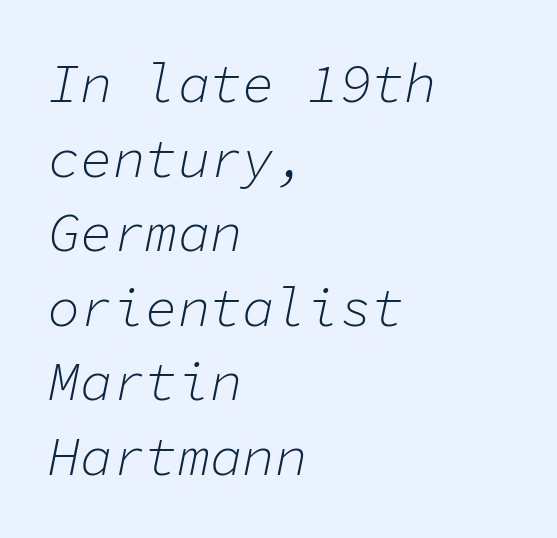
Q: Is the text bold? A: No.
Q: Is the text italic (slanted)? A: Yes, it leans right by about 11 degrees.
Q: Is the text underlined? A: No.
Q: How is the paragraph aligned? A: Left-aligned.
Q: Is the spacing between letters normal or unusually wide? A: Normal.
Q: Is the spacing between lines tight, normal or loose? A: Normal.
Q: Width (condensed, normal, or wide)? A: Normal.
Q: Stroke contrast? A: Low.
Q: x-height? A: Medium.
Q: Monospaced? A: Yes.
